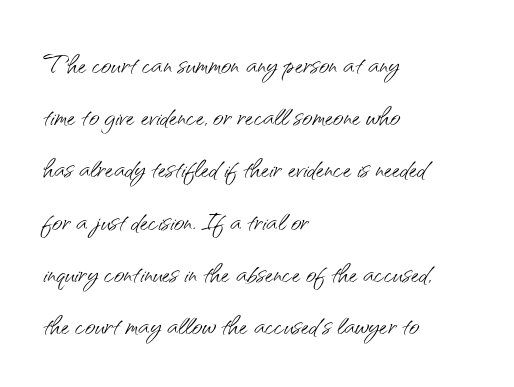
Q: Is the text bold? A: No.
Q: Is the text italic (slanted)? A: Yes.
Q: Is the typeface a serif or a sans-serif typeface? A: Sans-serif.
Q: Is the text underlined? A: No.
Q: How is the paragraph aligned? A: Left-aligned.
Q: Is the spacing between letters normal or unusually wide? A: Normal.
Q: Is the spacing between lines tight, normal or loose? A: Normal.
Q: Width (condensed, normal, or wide)? A: Normal.
Q: Stroke contrast? A: Medium.
Q: x-height? A: Small.
Q: Monospaced? A: No.
